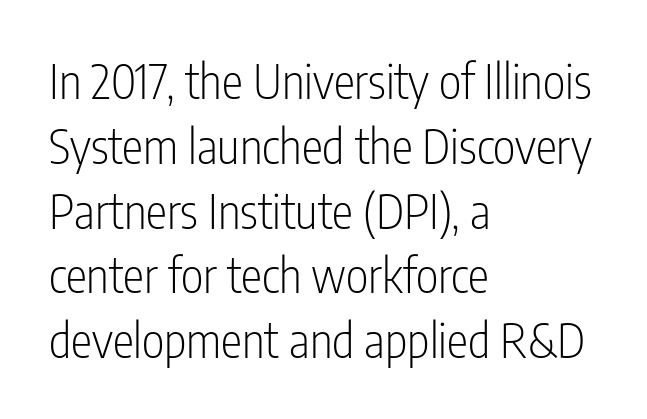
Spacing between characters is what you'd get straight out of the box. No italicization has been applied; the sample stays upright. The face used here is proportionally spaced, like ordinary book or web type. Plain, unruled lines of type. Note: no serifs on the glyphs.
